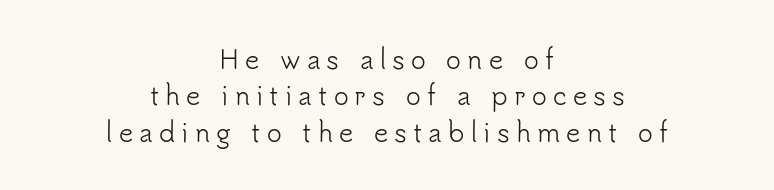
Q: Is the text bold? A: No.
Q: Is the text italic (slanted)? A: No, it is upright.
Q: Is the text underlined? A: No.
Q: How is the paragraph aligned? A: Centered.
Q: Is the spacing between letters normal or unusually wide? A: Unusually wide.
Q: Is the spacing between lines tight, normal or loose? A: Normal.
